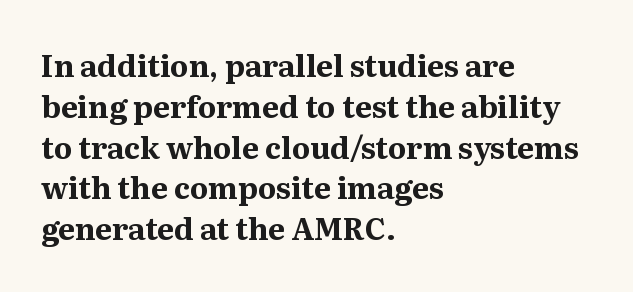
Looks like regular typesetting: each glyph gets only the width it needs. Alignment: flush left. Caption: standard tracking, unaltered. Evenly set lines give the paragraph a standard silhouette.
